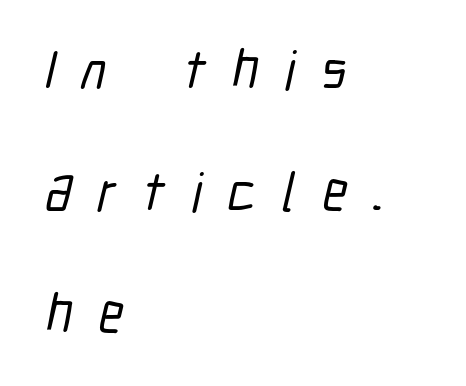
The image shows 55 px condensed sans-serif type; set left-aligned, loose line spacing (2.22x), unusually wide letter spacing (+0.47 em), not underlined; low stroke contrast and a medium x-height.
